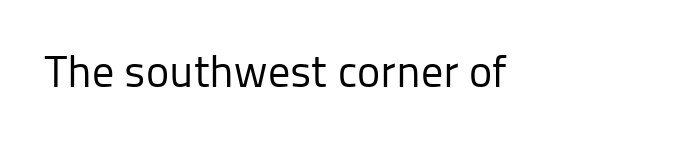
The image shows 44 px regular-weight sans-serif type, upright; set normal letter spacing, not underlined; low stroke contrast and a medium x-height.
